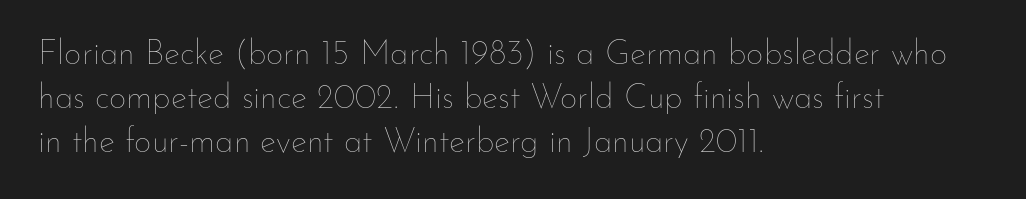
Letters have the restrained weight of plain body copy at most. Type without underlining. Students, note that the glyphs here touch the page at normal intervals. What's the leading like? Ordinary, nothing unusual. Posture: upright roman.
